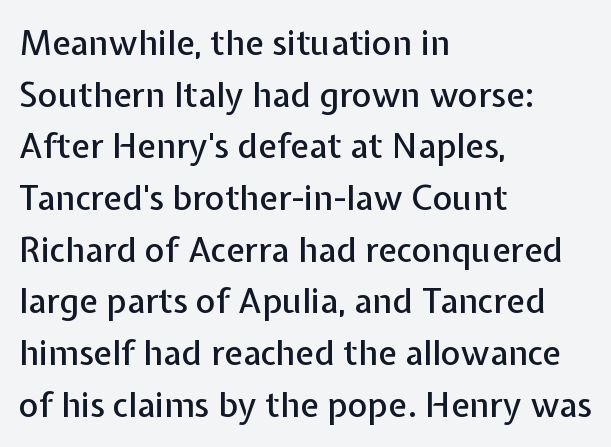
Note the varied advance widths — an 'i' is clearly narrower than an 'm'. The words here are not underlined. Students, note that the glyphs here touch the page at normal intervals. Classification — sans serif. The ragged edge is on the right, which tells us the setting is flush left.
